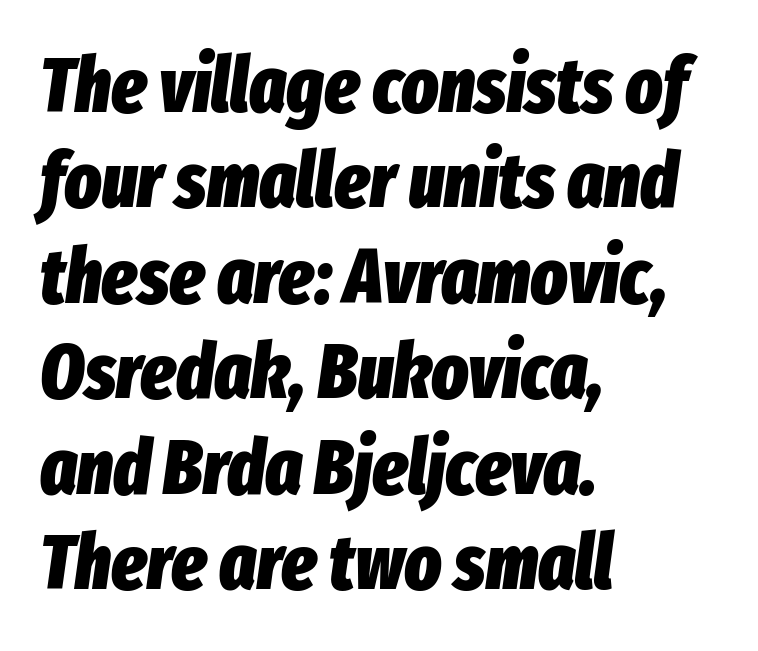
{"italic": "yes", "lean": "right", "slant_degrees": 8, "bold": "yes", "weight": "heavy", "width": "condensed", "stroke_contrast": "low", "x_height": "medium", "monospaced": "no", "underline": "no", "align": "left", "line_spacing_ratio": 1.24, "letter_spacing": "normal", "letter_spacing_em": 0.0, "glyph_px": 77}
